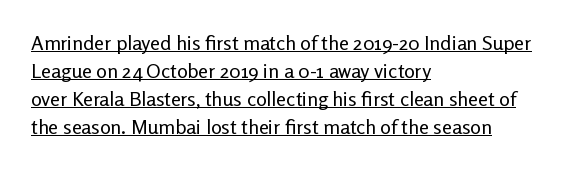
Q: Is the text bold? A: No.
Q: Is the text italic (slanted)? A: No, it is upright.
Q: Is the text underlined? A: Yes.
Q: How is the paragraph aligned? A: Left-aligned.
Q: Is the spacing between letters normal or unusually wide? A: Normal.
Q: Is the spacing between lines tight, normal or loose? A: Normal.
